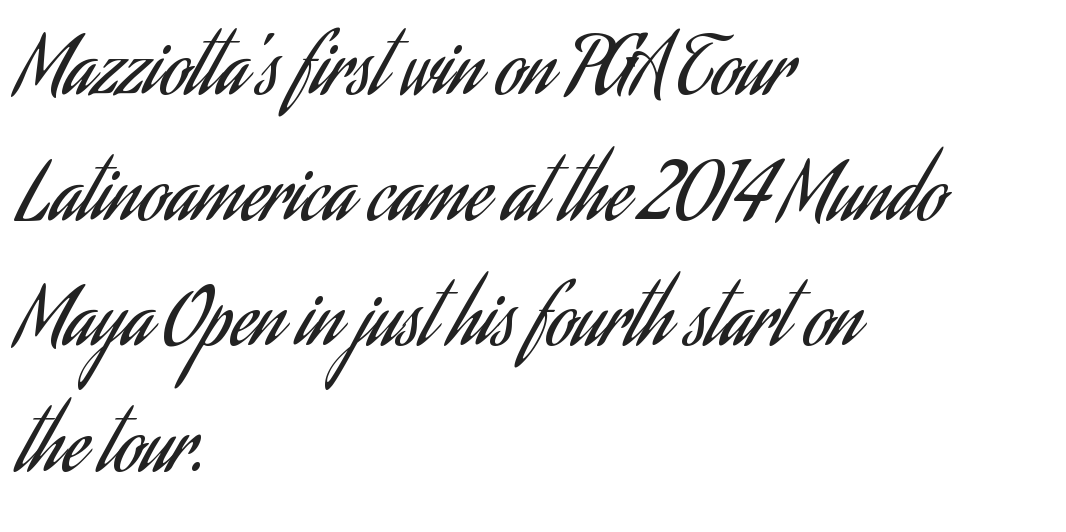
Q: Is the text bold? A: No.
Q: Is the text italic (slanted)? A: Yes.
Q: Is the typeface a serif or a sans-serif typeface? A: Sans-serif.
Q: Is the text underlined? A: No.
Q: How is the paragraph aligned? A: Left-aligned.
Q: Is the spacing between letters normal or unusually wide? A: Normal.
Q: Is the spacing between lines tight, normal or loose? A: Normal.
Q: Width (condensed, normal, or wide)? A: Condensed.
Q: Stroke contrast? A: Low.
Q: x-height? A: Small.
Q: Monospaced? A: No.
